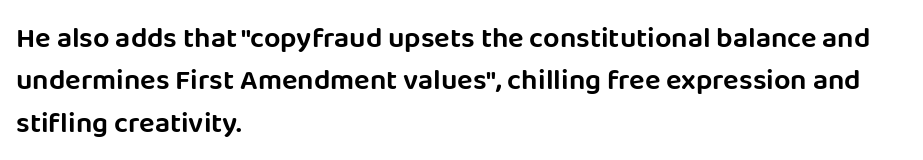
Alignment: flush left. Any mark beneath the type? The region is blank. Nope, no serifs anywhere on these letters. The vertical gap from one line to the next is medium.
